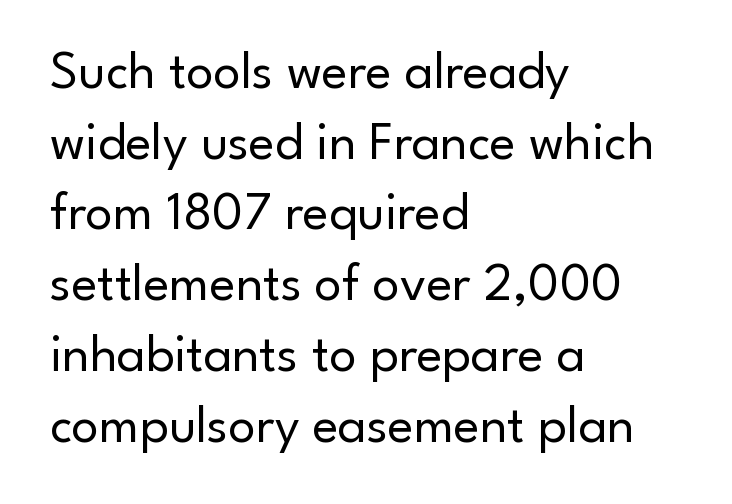
The designer went with a sans here, leaving each stem footless. Does the leading feel generous? No, just average. Compared with a centered layout, this one pins lines to the left instead. Character widths vary here, with narrow letters taking less room than wide ones. Unbolded letterforms with no extra heft. Anything drawn beneath the words? Only blank space.
